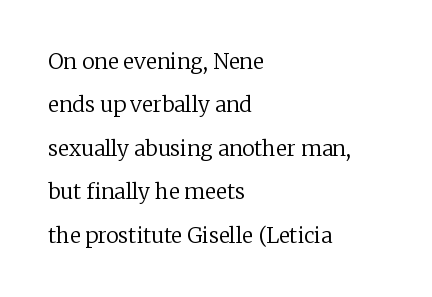
A quiet, ordinary-to-light weight characterises the typeface. This is roman type, the default non-slanted kind. The line-height multiplier appears high, well above default. Tracking value appears to be zero — textbook default spacing. The area under the type is left untouched.
